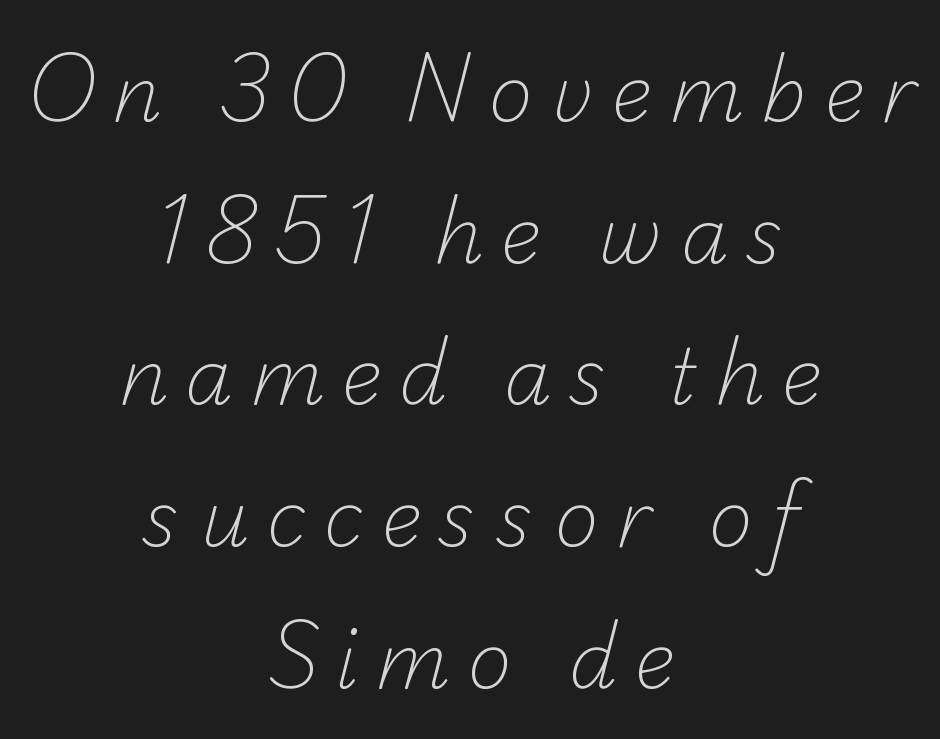
Tracking here is generous; glyphs stand well apart from one another. Plain, unruled lines of type. The rag falls on both sides of this text block equally. What kind of face is this? One without serifs — a sans. Is this a fixed-width face? No — the glyphs have proportional, varying widths. Think standard paragraph weight, or any step lighter than that.
